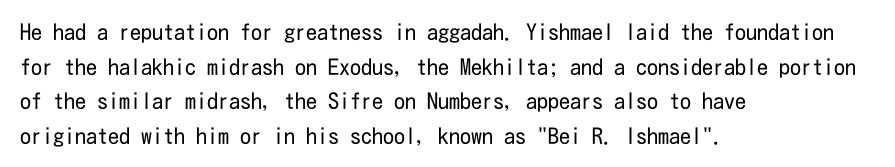
Which margin do the lines hug? The left one — the right edge is uneven. This is roman type, the default non-slanted kind. Summary of vertical rhythm: regular, with standard interline spacing. These glyphs show unthickened strokes, regular width or finer. The rendering keeps characters at their native spacing. The gap between lines stays unmarked.
